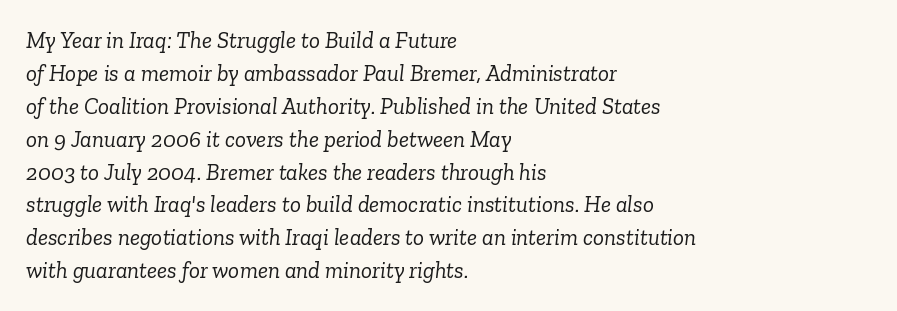
{"italic": "yes", "lean": "right", "slant_degrees": 6, "bold": "no", "underline": "no", "align": "left", "line_spacing": "normal", "line_spacing_ratio": 1.43, "letter_spacing": "normal", "letter_spacing_em": 0.0, "glyph_px": 23}
